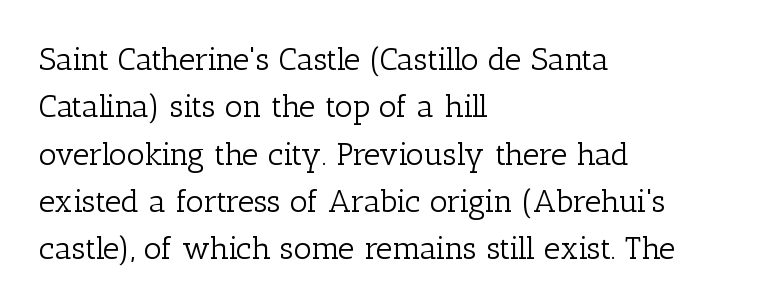
Q: Is the text bold? A: No.
Q: Is the text italic (slanted)? A: No, it is upright.
Q: Is the typeface a serif or a sans-serif typeface? A: Serif.
Q: Is the text underlined? A: No.
Q: How is the paragraph aligned? A: Left-aligned.
Q: Is the spacing between letters normal or unusually wide? A: Normal.
Q: Is the spacing between lines tight, normal or loose? A: Normal.
Q: Width (condensed, normal, or wide)? A: Normal.
Q: Stroke contrast? A: Low.
Q: x-height? A: Medium.
Q: Monospaced? A: No.
